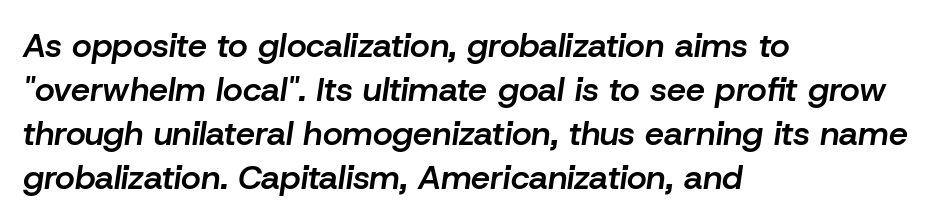
{"italic": "yes", "lean": "right", "slant_degrees": 8, "bold": "semi", "weight": "semibold", "width": "normal", "stroke_contrast": "low", "x_height": "medium", "monospaced": "no", "underline": "no", "align": "left", "line_spacing": "normal", "line_spacing_ratio": 1.29, "letter_spacing": "normal", "letter_spacing_em": 0.0, "glyph_px": 34}
